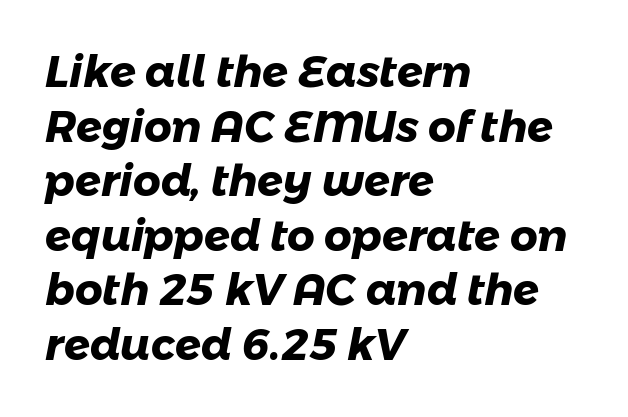
{"serif": "no", "bold": "yes", "weight": "heavy", "width": "normal", "stroke_contrast": "low", "x_height": "medium", "monospaced": "no", "underline": "no", "align": "left", "line_spacing": "normal", "line_spacing_ratio": 1.27, "letter_spacing": "normal", "letter_spacing_em": 0.0, "glyph_px": 43}
